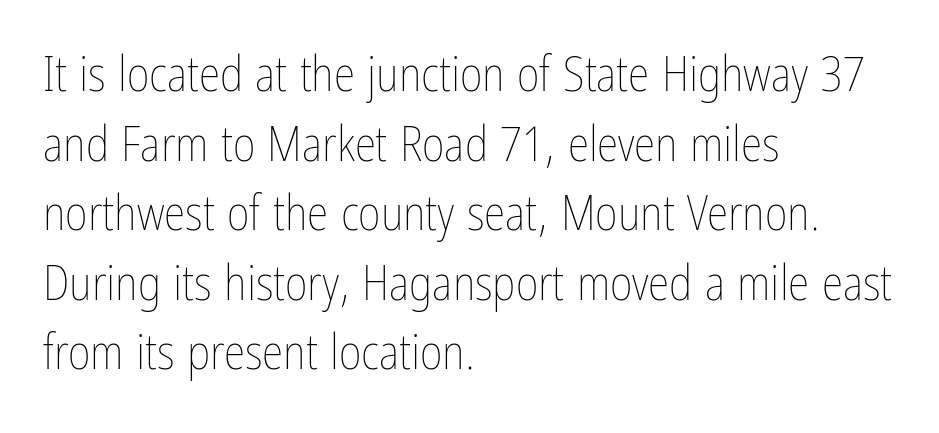
Tracking here is standard; glyphs follow each other at the usual distance. A typesetter would call this proportional, since set widths differ per character. Heaviness? Minimal to ordinary, like unemphasized prose. When letters stand straight like this, we call the style roman or upright.
